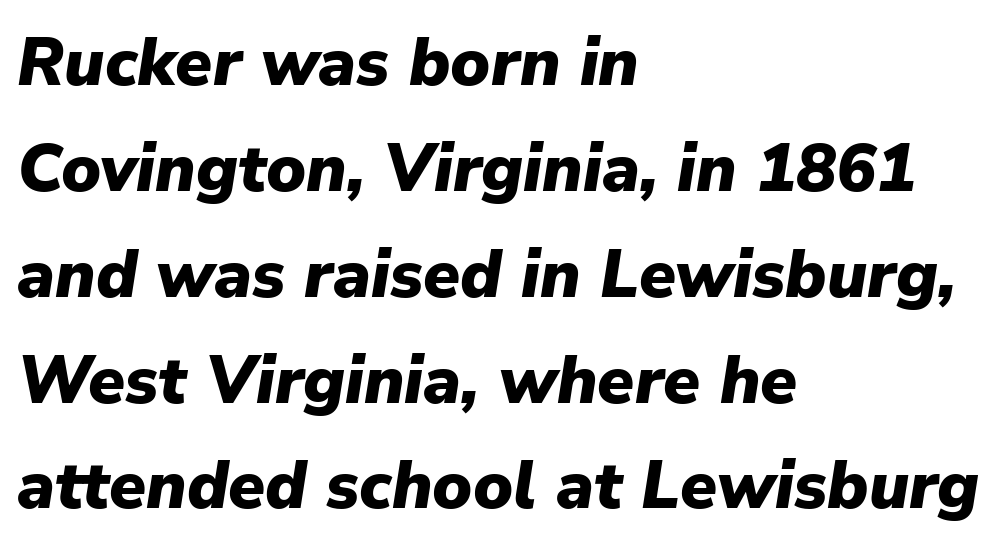
{"italic": "yes", "lean": "right", "slant_degrees": 9, "bold": "yes", "weight": "heavy", "width": "normal", "stroke_contrast": "low", "x_height": "medium", "monospaced": "no", "underline": "no", "align": "left", "line_spacing": "normal", "line_spacing_ratio": 1.58, "letter_spacing": "normal", "letter_spacing_em": 0.0, "glyph_px": 67}
